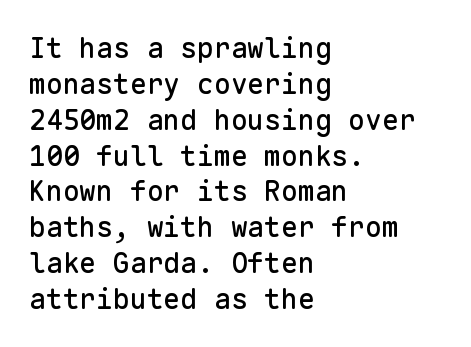
The passage shown is typed in a monospace face where columns stay perfectly aligned. Nope, not italic — everything's standing straight. Note: no serifs on the glyphs. These lines stack with their left ends in a neat column. One glance says typical: line gaps are just what's usual. Unmarked baselines from the first word to the last.
